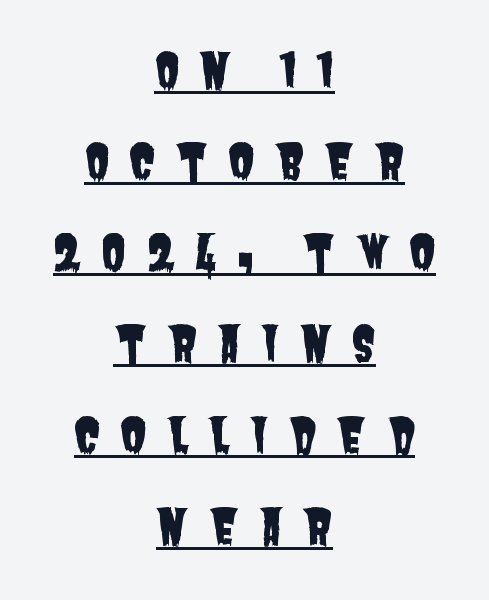
Q: Is the typeface a serif or a sans-serif typeface? A: Sans-serif.
Q: Is the text underlined? A: Yes.
Q: How is the paragraph aligned? A: Centered.
Q: Is the spacing between letters normal or unusually wide? A: Unusually wide.
Q: Width (condensed, normal, or wide)? A: Condensed.
Q: Stroke contrast? A: Low.
Q: x-height? A: Large.
Q: Monospaced? A: No.
